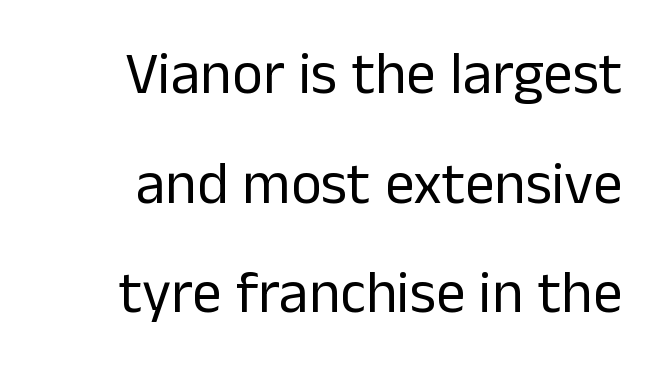
Q: Is the text bold? A: No.
Q: Is the text italic (slanted)? A: No, it is upright.
Q: Is the typeface a serif or a sans-serif typeface? A: Sans-serif.
Q: Is the text underlined? A: No.
Q: How is the paragraph aligned? A: Right-aligned.
Q: Is the spacing between letters normal or unusually wide? A: Normal.
Q: Width (condensed, normal, or wide)? A: Normal.
Q: Stroke contrast? A: Low.
Q: x-height? A: Medium.
Q: Monospaced? A: No.
